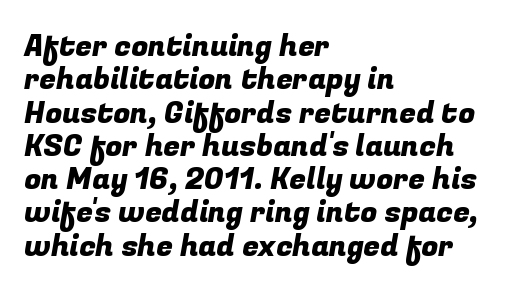
{"serif": "no", "width": "normal", "stroke_contrast": "low", "x_height": "medium", "monospaced": "no", "underline": "no", "align": "left", "line_spacing": "tight", "line_spacing_ratio": 1.11, "letter_spacing": "normal", "letter_spacing_em": 0.0, "glyph_px": 30}
